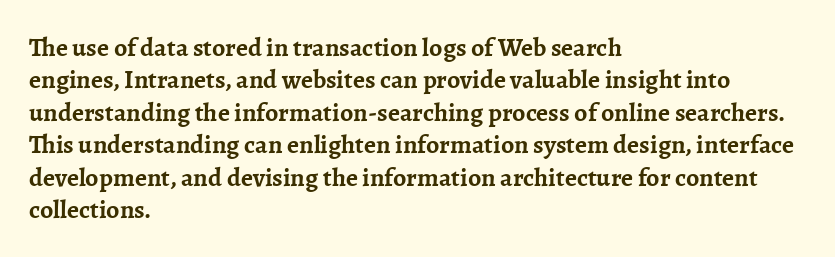
The image shows 26 px bold type, upright; set left-aligned, normal line spacing (1.25x), normal letter spacing, not underlined.
